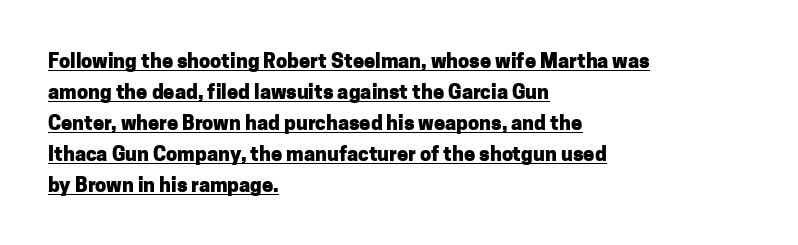
Q: Is the text bold? A: Yes.
Q: Is the text italic (slanted)? A: No, it is upright.
Q: Is the text underlined? A: Yes.
Q: How is the paragraph aligned? A: Left-aligned.
Q: Is the spacing between letters normal or unusually wide? A: Normal.
Q: Is the spacing between lines tight, normal or loose? A: Normal.
